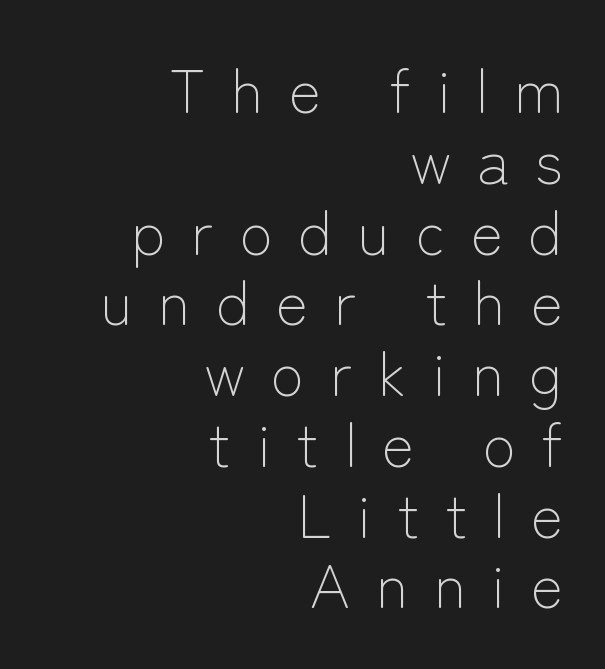
The image shows 61 px light sans-serif type, upright; set right-aligned, line spacing 1.16x, unusually wide letter spacing (+0.42 em), not underlined; low stroke contrast and a medium x-height.
